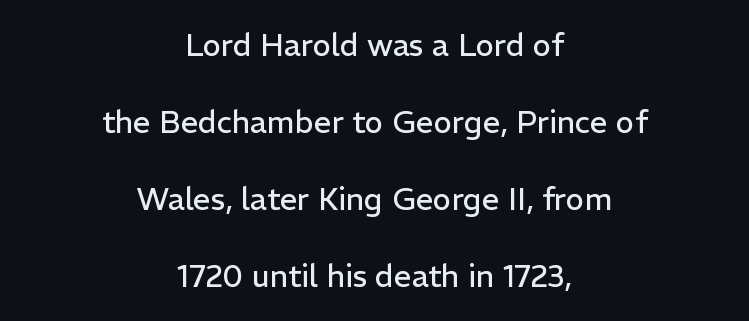
{"serif": "no", "italic": "no", "bold": "no", "weight": "regular", "width": "normal", "stroke_contrast": "low", "x_height": "medium", "monospaced": "no", "underline": "no", "align": "center", "line_spacing": "loose", "line_spacing_ratio": 2.48, "letter_spacing": "normal", "letter_spacing_em": 0.0, "glyph_px": 31}
